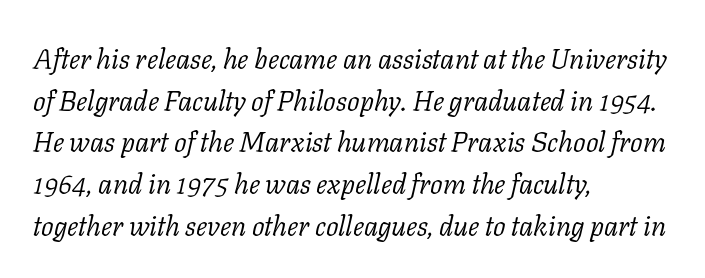
Note the varied advance widths — an 'i' is clearly narrower than an 'm'. Italic: yes, the glyphs are oblique. Each stroke keeps to a modest, everyday thickness or less. The area under the type is left untouched.
